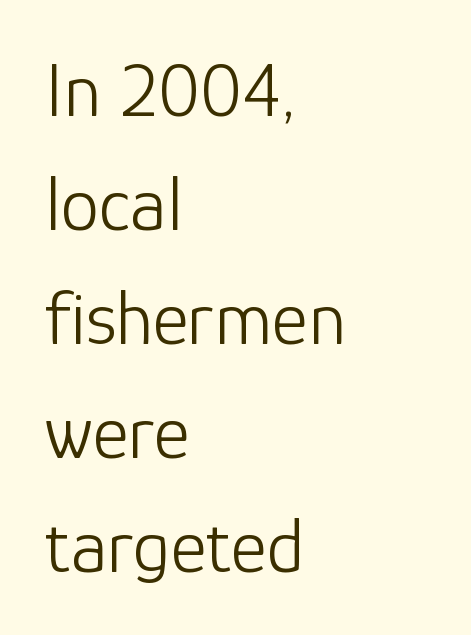
Q: Is the text bold? A: No.
Q: Is the text italic (slanted)? A: No, it is upright.
Q: Is the typeface a serif or a sans-serif typeface? A: Sans-serif.
Q: Is the text underlined? A: No.
Q: How is the paragraph aligned? A: Left-aligned.
Q: Is the spacing between letters normal or unusually wide? A: Normal.
Q: Is the spacing between lines tight, normal or loose? A: Normal.
Q: Width (condensed, normal, or wide)? A: Normal.
Q: Stroke contrast? A: Low.
Q: x-height? A: Medium.
Q: Monospaced? A: No.
